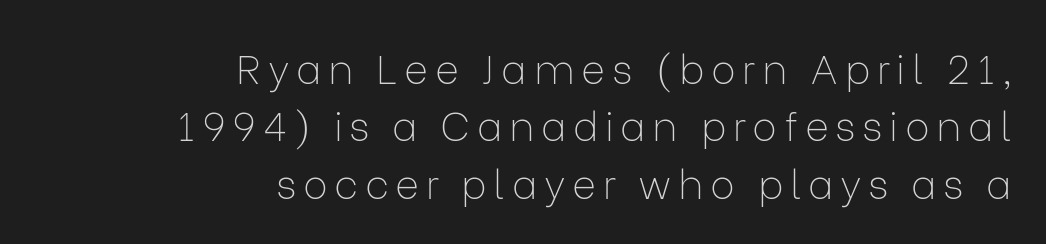
{"serif": "no", "italic": "no", "bold": "no", "weight": "thin", "width": "normal", "stroke_contrast": "low", "x_height": "medium", "monospaced": "no", "underline": "no", "align": "right", "line_spacing": "normal", "line_spacing_ratio": 1.4, "glyph_px": 41}
